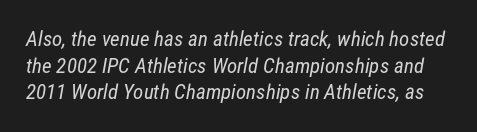
{"bold": "no", "underline": "no", "line_spacing": "normal", "line_spacing_ratio": 1.27, "letter_spacing": "normal", "letter_spacing_em": 0.0, "glyph_px": 21}
